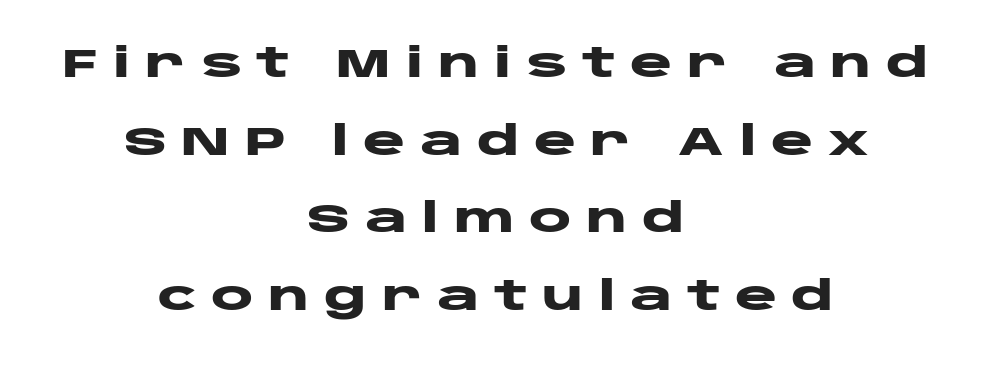
Q: Is the text bold? A: Yes.
Q: Is the text italic (slanted)? A: No, it is upright.
Q: Is the typeface a serif or a sans-serif typeface? A: Sans-serif.
Q: Is the text underlined? A: No.
Q: How is the paragraph aligned? A: Centered.
Q: Is the spacing between letters normal or unusually wide? A: Unusually wide.
Q: Is the spacing between lines tight, normal or loose? A: Loose.
Q: Width (condensed, normal, or wide)? A: Wide.
Q: Stroke contrast? A: Low.
Q: x-height? A: Large.
Q: Monospaced? A: No.
